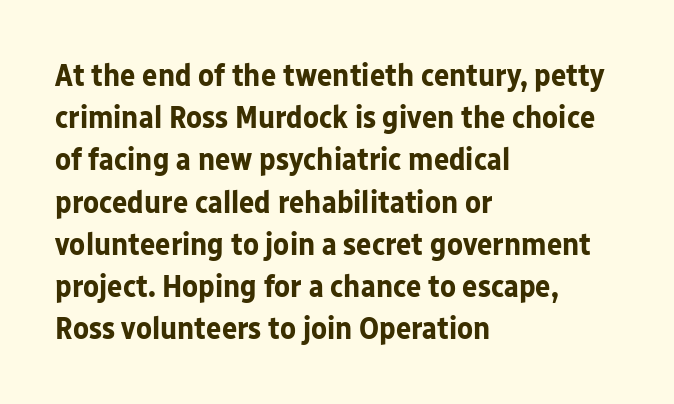
Q: Is the text bold? A: Yes.
Q: Is the text italic (slanted)? A: No, it is upright.
Q: Is the typeface a serif or a sans-serif typeface? A: Sans-serif.
Q: Is the text underlined? A: No.
Q: How is the paragraph aligned? A: Left-aligned.
Q: Is the spacing between letters normal or unusually wide? A: Normal.
Q: Is the spacing between lines tight, normal or loose? A: Normal.
Q: Width (condensed, normal, or wide)? A: Normal.
Q: Stroke contrast? A: Low.
Q: x-height? A: Medium.
Q: Monospaced? A: No.
